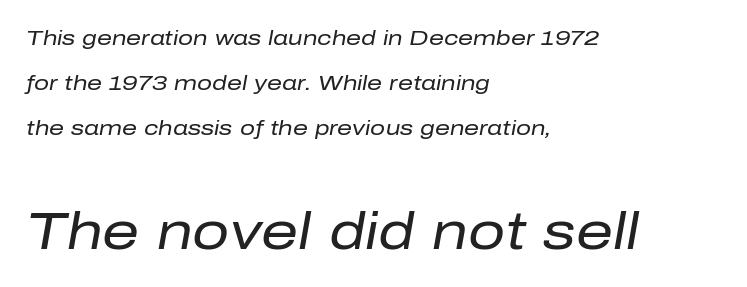
Q: Is the text bold? A: No.
Q: Is the text italic (slanted)? A: Yes, it leans right by about 10 degrees.
Q: Is the text underlined? A: No.
Q: How is the paragraph aligned? A: Left-aligned.
Q: Is the spacing between letters normal or unusually wide? A: Normal.
Q: Is the spacing between lines tight, normal or loose? A: Loose.
Q: Which block of text is set in a larger size, the first (top) or the second (bottom)? A: The second (bottom) one.
Q: Width (condensed, normal, or wide)? A: Normal.
Q: Stroke contrast? A: Low.
Q: x-height? A: Medium.
Q: Monospaced? A: No.
